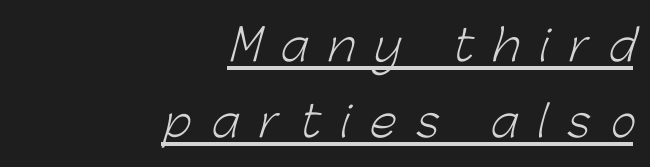
The image shows 43 px light sans-serif type; set right-aligned, line spacing 1.77x, unusually wide letter spacing (+0.47 em), underlined; low stroke contrast and a medium x-height.
